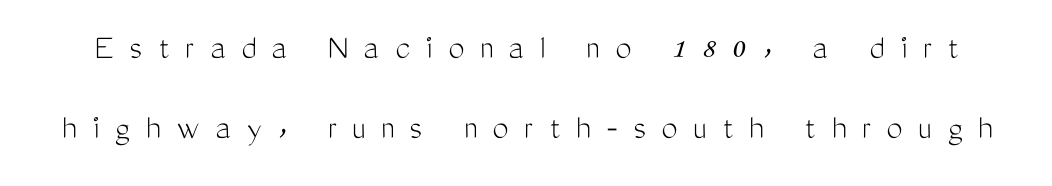
A roman cut, with each character standing at attention. Weight: not bold — regular or lighter. Letters rest on an invisible, unmarked baseline. Rows of type keep a wide berth in the vertical direction. Think of a printed novel: that variable character pitch is what you see here. The rendering inserts visible extra space after every character.
